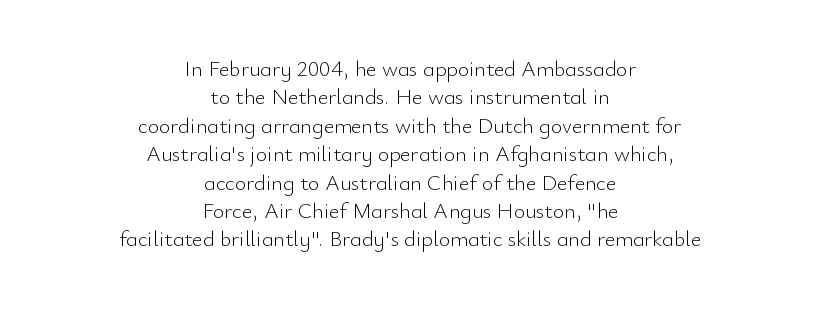
Compared with typical body copy, the letter spacing here is the same. Vertical spacing — default. Clear beneath every line of the passage. Vertical strokes here are truly vertical. Layout note: lines centered. Letters have the restrained weight of plain body copy at most.
